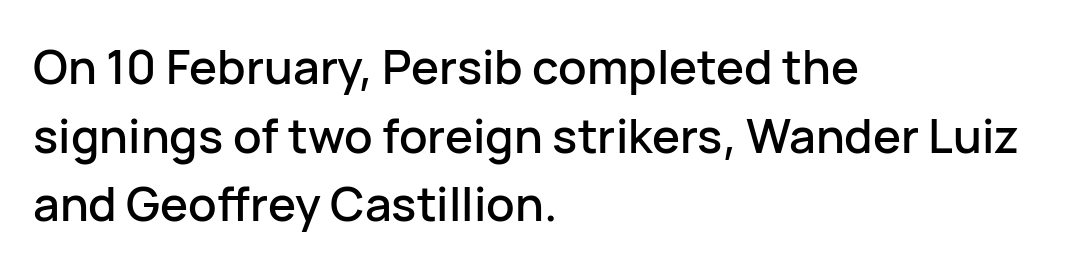
A typesetter would label this face a sans. Check under the words: just untouched page. Look at the tracking — it's just the regular setting, nothing added. You could not count columns in this text — the font is proportionally spaced. You can tell it's not italic because the verticals are truly vertical.
